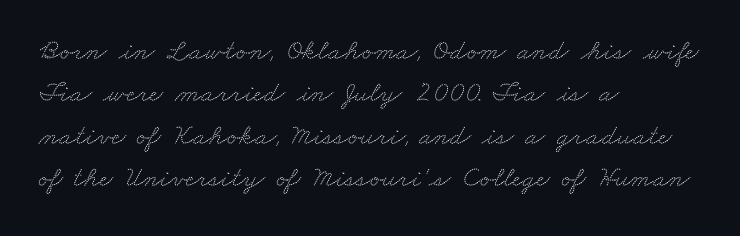
Q: Is the typeface a serif or a sans-serif typeface? A: Serif.
Q: Is the text underlined? A: No.
Q: How is the paragraph aligned? A: Left-aligned.
Q: Is the spacing between letters normal or unusually wide? A: Normal.
Q: Is the spacing between lines tight, normal or loose? A: Normal.
Q: Width (condensed, normal, or wide)? A: Wide.
Q: Stroke contrast? A: Medium.
Q: x-height? A: Small.
Q: Monospaced? A: No.
